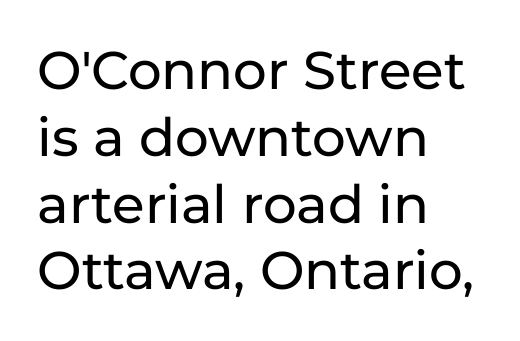
The image shows 53 px sans-serif type, upright; set left-aligned, normal line spacing (1.26x), normal letter spacing, not underlined; low stroke contrast and a medium x-height.
